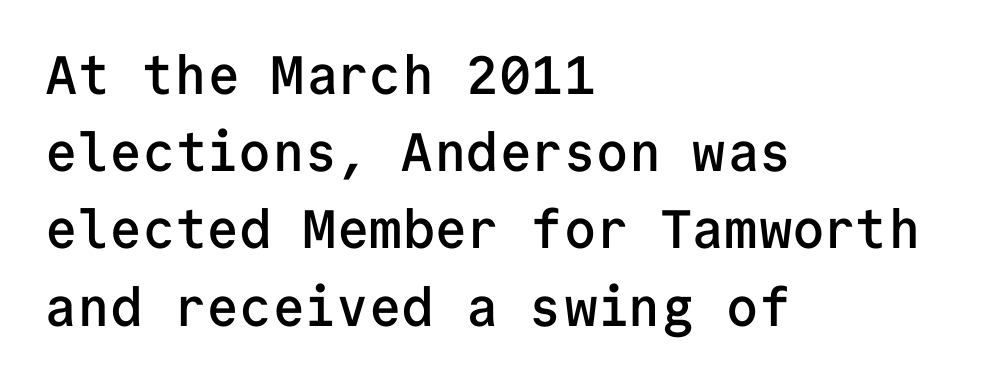
The image shows 54 px semibold sans-serif type, upright, monospaced; set left-aligned, normal line spacing (1.43x), normal letter spacing, not underlined; low stroke contrast and a medium x-height.
